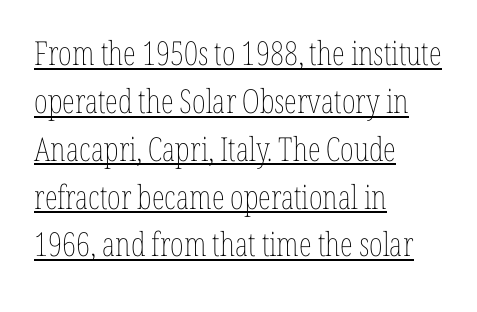
{"italic": "no", "bold": "no", "weight": "thin", "width": "condensed", "stroke_contrast": "low", "x_height": "medium", "monospaced": "no", "underline": "yes", "align": "left", "line_spacing": "normal", "line_spacing_ratio": 1.45, "letter_spacing": "normal", "letter_spacing_em": 0.0, "glyph_px": 33}
